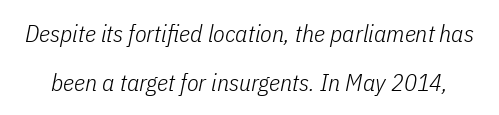
Airy leading. Descenders hang freely into open space. The letters sit at their default tracking, neither squeezed nor spread. The strokes carry an ordinary text weight at most.
